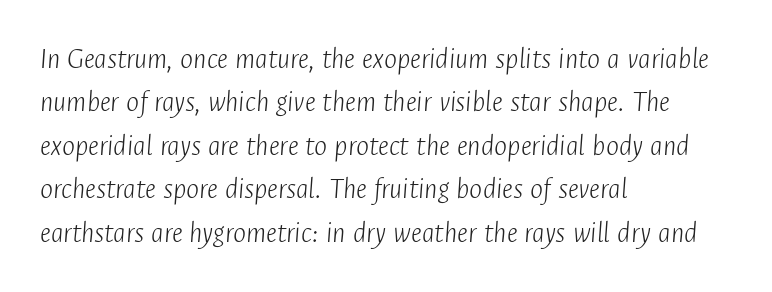
{"italic": "yes", "lean": "right", "slant_degrees": 4, "bold": "no", "weight": "light", "width": "condensed", "stroke_contrast": "low", "x_height": "medium", "monospaced": "no", "underline": "no", "align": "left", "line_spacing": "normal", "line_spacing_ratio": 1.4, "letter_spacing": "normal", "letter_spacing_em": 0.0, "glyph_px": 31}
